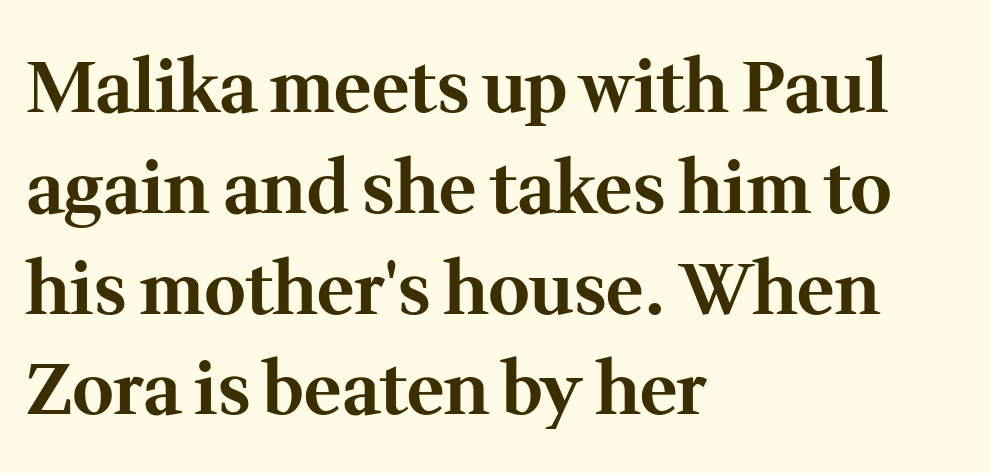
The image shows 71 px bold serif type, upright; set left-aligned, normal line spacing (1.42x), normal letter spacing, not underlined; medium stroke contrast and a medium x-height.
